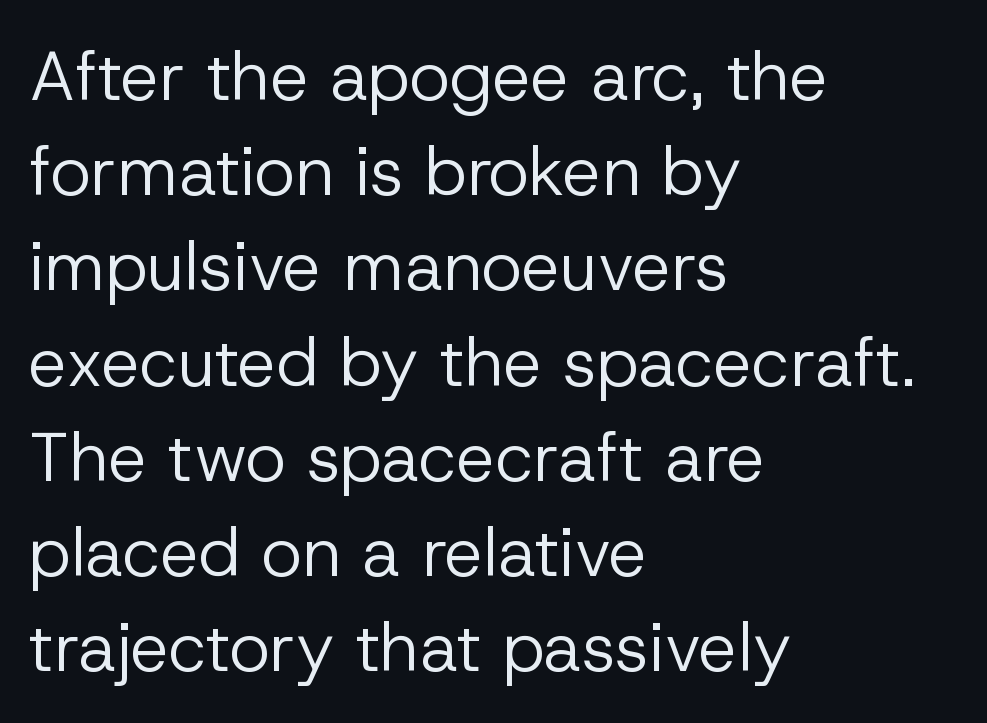
Q: Is the text bold? A: No.
Q: Is the text italic (slanted)? A: No, it is upright.
Q: Is the typeface a serif or a sans-serif typeface? A: Sans-serif.
Q: Is the text underlined? A: No.
Q: How is the paragraph aligned? A: Left-aligned.
Q: Is the spacing between letters normal or unusually wide? A: Normal.
Q: Is the spacing between lines tight, normal or loose? A: Normal.
Q: Width (condensed, normal, or wide)? A: Normal.
Q: Stroke contrast? A: Low.
Q: x-height? A: Medium.
Q: Monospaced? A: No.
